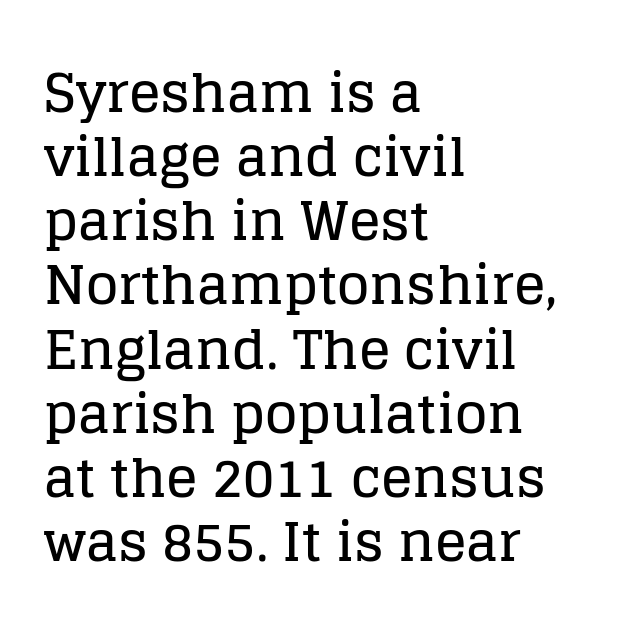
The image shows 53 px serif type, upright; set left-aligned, line spacing 1.21x, normal letter spacing, not underlined; low stroke contrast and a large x-height.
